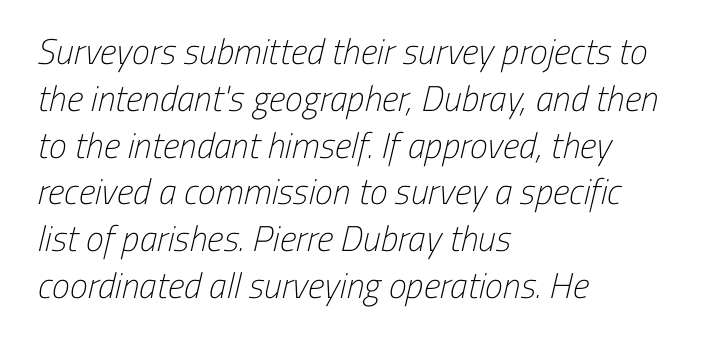
The image shows 36 px light, condensed sans-serif type; set left-aligned, normal line spacing (1.3x), normal letter spacing, not underlined; low stroke contrast and a medium x-height.
